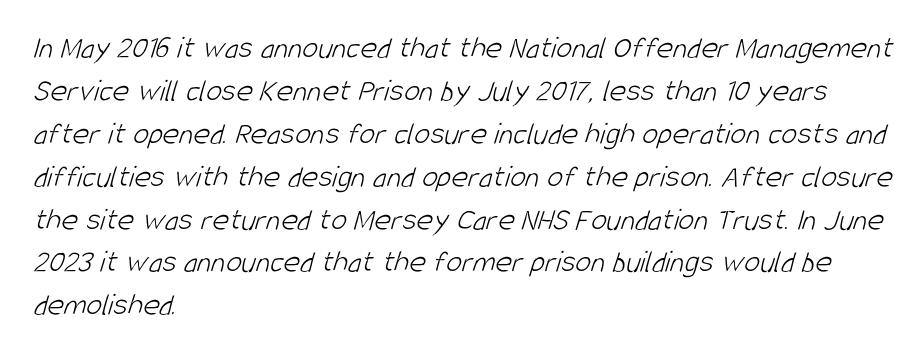
Observe the ordinary spacing: letters are neighbours, not strangers. Unmarked baselines from the first word to the last. Serifs: no, the terminals of the letterforms are clean. All the whitespace from short lines collects on the right. These lines are rendered in a variable-pitch font. The strokes are not fattened; the text isn't bold.
